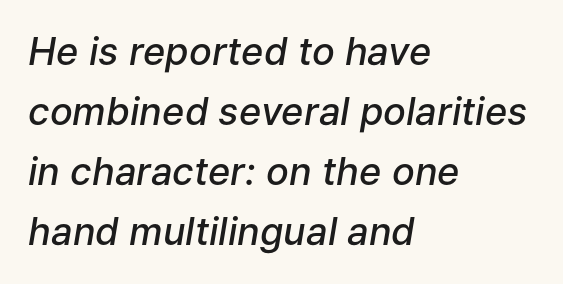
Proportional: the letters do not fall into vertical columns. Typeset ragged right — the left edge is the straight one. The lines sit at an ordinary, default distance from one another. The letters sit at their default tracking, neither squeezed nor spread. The baseline area is clear. Compared with ordinary roman type, these characters are visibly tilted.
